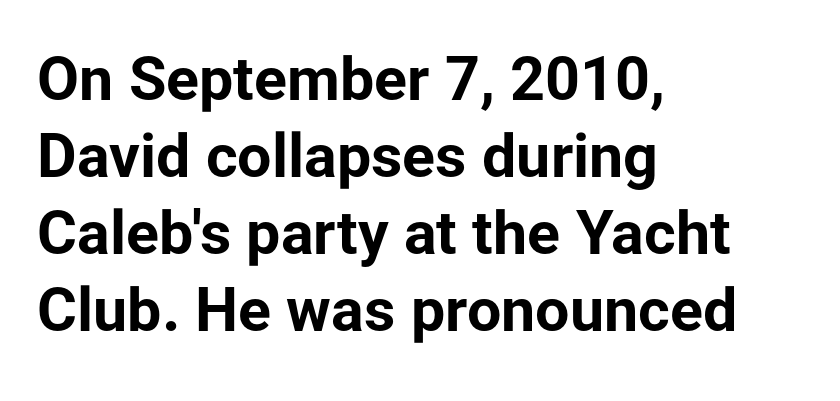
Q: Is the text bold? A: Yes.
Q: Is the text italic (slanted)? A: No, it is upright.
Q: Is the typeface a serif or a sans-serif typeface? A: Sans-serif.
Q: Is the text underlined? A: No.
Q: How is the paragraph aligned? A: Left-aligned.
Q: Is the spacing between letters normal or unusually wide? A: Normal.
Q: Is the spacing between lines tight, normal or loose? A: Normal.
Q: Width (condensed, normal, or wide)? A: Normal.
Q: Stroke contrast? A: Low.
Q: x-height? A: Medium.
Q: Monospaced? A: No.
